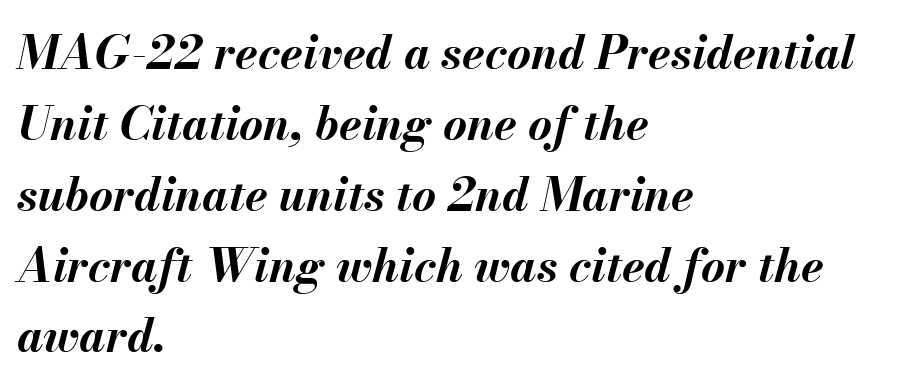
Q: Is the text bold? A: Yes.
Q: Is the text italic (slanted)? A: Yes, it leans right by about 13 degrees.
Q: Is the text underlined? A: No.
Q: How is the paragraph aligned? A: Left-aligned.
Q: Is the spacing between letters normal or unusually wide? A: Normal.
Q: Is the spacing between lines tight, normal or loose? A: Normal.
Q: Width (condensed, normal, or wide)? A: Normal.
Q: Stroke contrast? A: Medium.
Q: x-height? A: Small.
Q: Monospaced? A: No.
